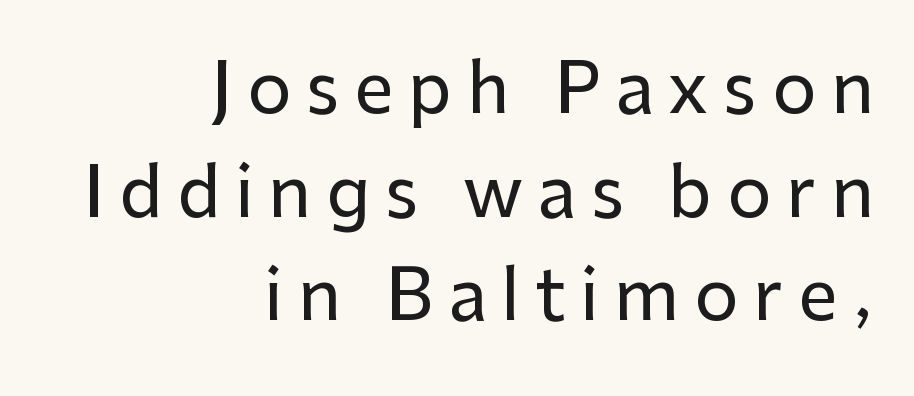
Line spacing here is normal. Ascenders rise straight up at ninety degrees. Examine the stroke ends and you'll find no serifs. The letterforms stand isolated, each surrounded by extra space. A bare baseline throughout the passage. The ragged edge is on the left, which tells us the setting is flush right.
